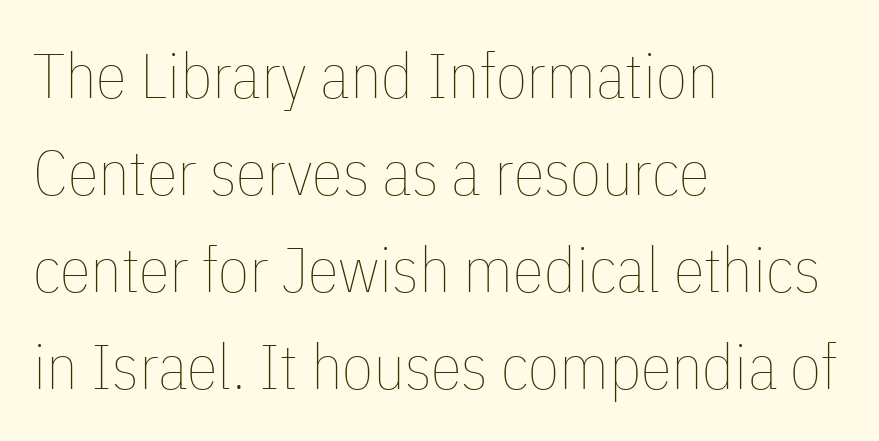
{"italic": "no", "bold": "no", "weight": "thin", "width": "condensed", "stroke_contrast": "low", "x_height": "medium", "monospaced": "no", "underline": "no", "align": "left", "line_spacing": "normal", "line_spacing_ratio": 1.54, "letter_spacing": "normal", "letter_spacing_em": 0.0, "glyph_px": 63}
